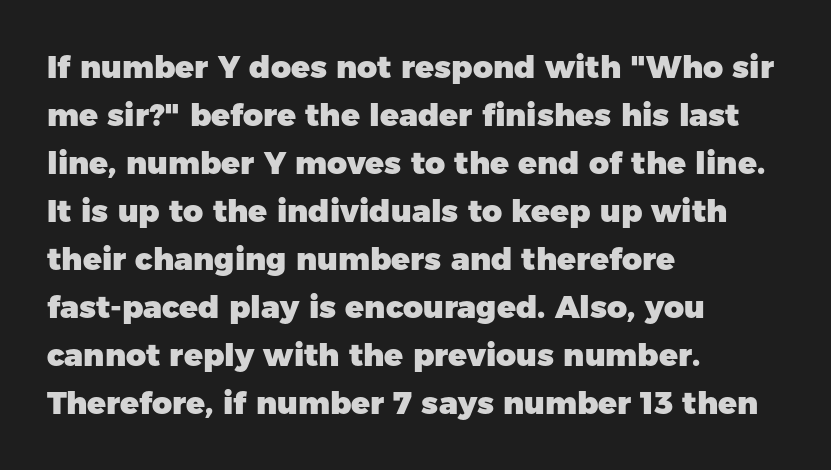
Does the lettering tilt? It doesn't — this is upright. A full-strength bold gives these letters their thick strokes. Any mark beneath the type? The region is blank. Does the type have serifs? No, each stem ends abruptly. Each line starts at the same left margin while the right side varies. No extra tracking has been applied to these lines.
